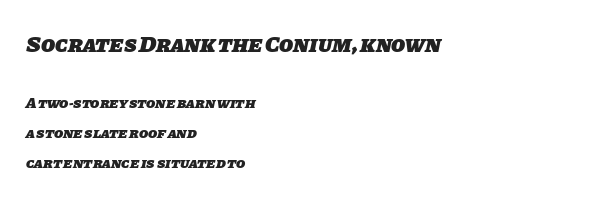
Q: Is the text bold? A: Yes.
Q: Is the text underlined? A: No.
Q: How is the paragraph aligned? A: Left-aligned.
Q: Is the spacing between letters normal or unusually wide? A: Normal.
Q: Is the spacing between lines tight, normal or loose? A: Loose.
Q: Which block of text is set in a larger size, the first (top) or the second (bottom)? A: The first (top) one.
